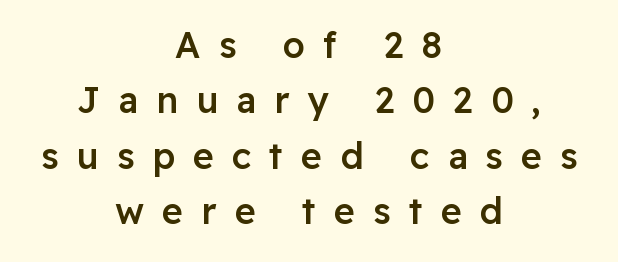
Q: Is the text bold? A: Semi-bold.
Q: Is the text italic (slanted)? A: No, it is upright.
Q: Is the typeface a serif or a sans-serif typeface? A: Sans-serif.
Q: Is the text underlined? A: No.
Q: How is the paragraph aligned? A: Centered.
Q: Is the spacing between letters normal or unusually wide? A: Unusually wide.
Q: Is the spacing between lines tight, normal or loose? A: Normal.
Q: Width (condensed, normal, or wide)? A: Normal.
Q: Stroke contrast? A: Low.
Q: x-height? A: Medium.
Q: Monospaced? A: No.
